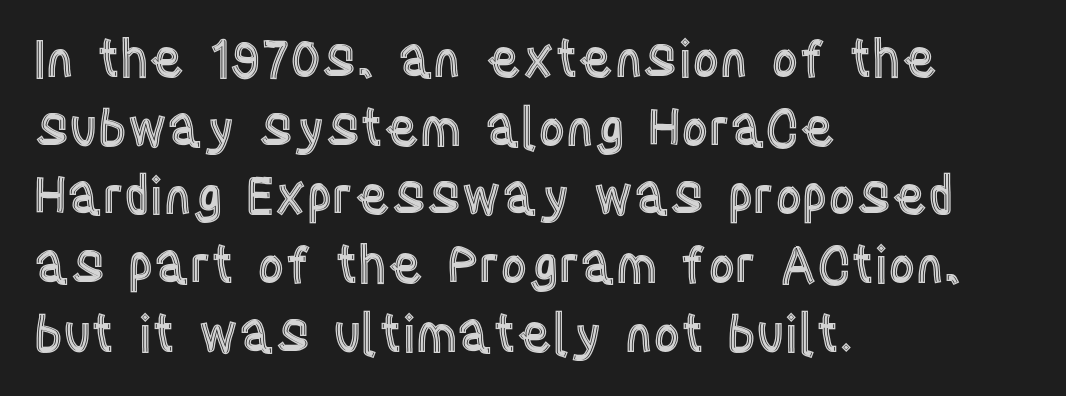
The image shows 52 px condensed type, upright; set left-aligned, normal line spacing (1.32x), normal letter spacing, not underlined; a large x-height.
